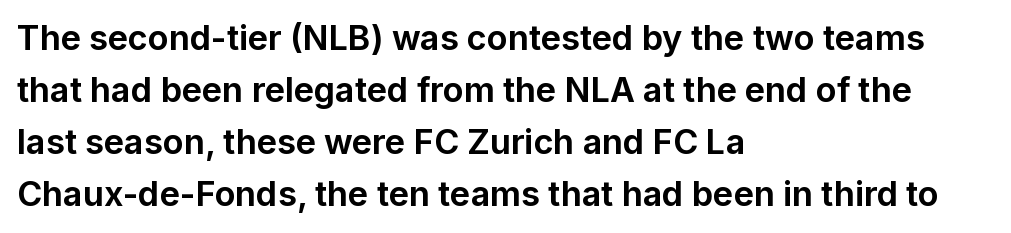
The image shows 34 px bold sans-serif type, upright; set left-aligned, normal line spacing (1.53x), normal letter spacing, not underlined; low stroke contrast and a medium x-height.
